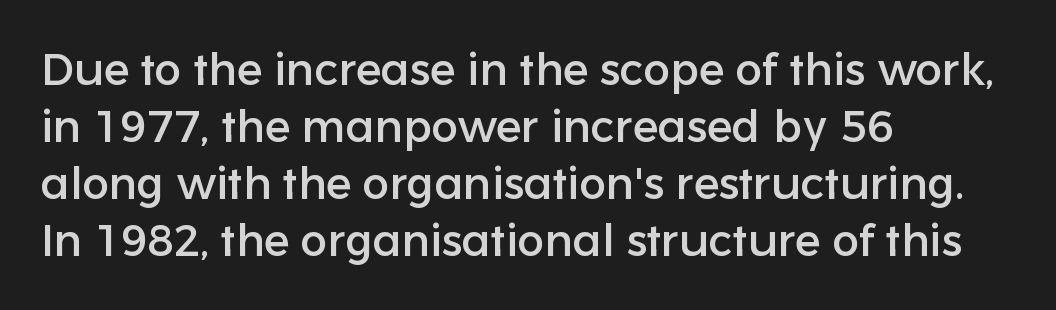
Spacing verdict: proportional, widths tailored to each character. In terms of leading, this rendering sits right in the middle. The letters stand upright; this is a roman face. This rendering features lettering with no underline. Where is the straight margin? On the left.
